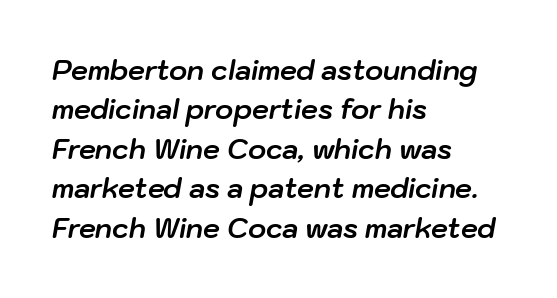
{"italic": "yes", "lean": "right", "slant_degrees": 10, "bold": "yes", "underline": "no", "align": "left", "line_spacing": "normal", "line_spacing_ratio": 1.46, "letter_spacing": "normal", "letter_spacing_em": 0.0, "glyph_px": 27}
